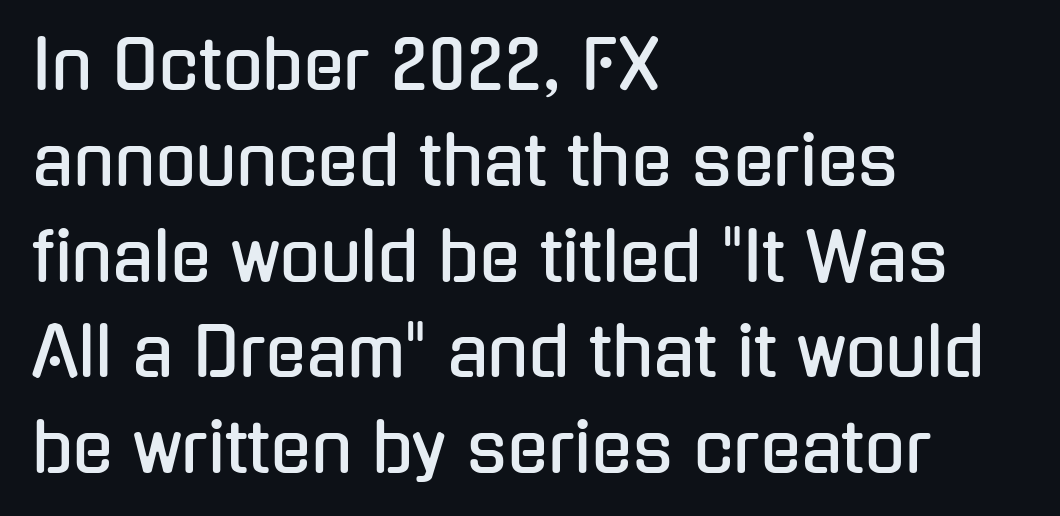
{"serif": "no", "italic": "no", "width": "condensed", "stroke_contrast": "low", "x_height": "medium", "monospaced": "no", "underline": "no", "align": "left", "line_spacing": "normal", "line_spacing_ratio": 1.43, "letter_spacing": "normal", "letter_spacing_em": 0.0, "glyph_px": 67}
